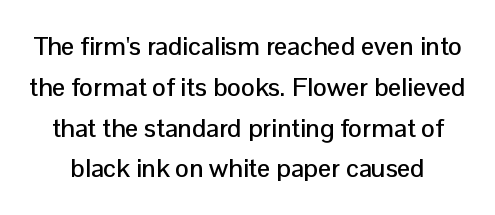
Q: Is the text italic (slanted)? A: No, it is upright.
Q: Is the text underlined? A: No.
Q: Is the spacing between letters normal or unusually wide? A: Normal.
Q: Is the spacing between lines tight, normal or loose? A: Normal.
